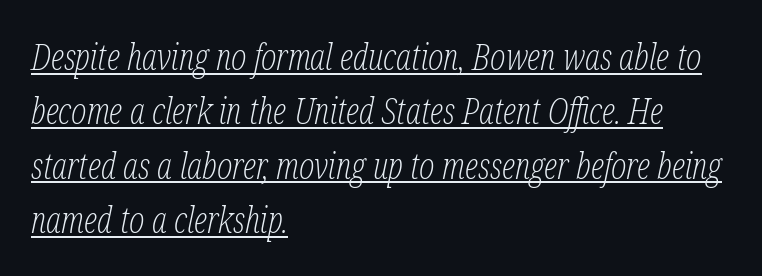
Q: Is the text bold? A: No.
Q: Is the text italic (slanted)? A: Yes, it leans right by about 12 degrees.
Q: Is the typeface a serif or a sans-serif typeface? A: Serif.
Q: Is the text underlined? A: Yes.
Q: How is the paragraph aligned? A: Left-aligned.
Q: Is the spacing between letters normal or unusually wide? A: Normal.
Q: Is the spacing between lines tight, normal or loose? A: Normal.
Q: Width (condensed, normal, or wide)? A: Condensed.
Q: Stroke contrast? A: Low.
Q: x-height? A: Medium.
Q: Monospaced? A: No.
